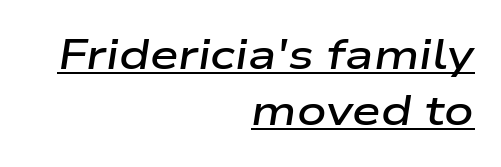
{"italic": "yes", "lean": "right", "slant_degrees": 9, "bold": "semi", "weight": "semibold", "width": "wide", "stroke_contrast": "low", "x_height": "medium", "monospaced": "no", "underline": "yes", "align": "right", "line_spacing": "normal", "line_spacing_ratio": 1.36, "letter_spacing": "normal", "letter_spacing_em": 0.0, "glyph_px": 41}
